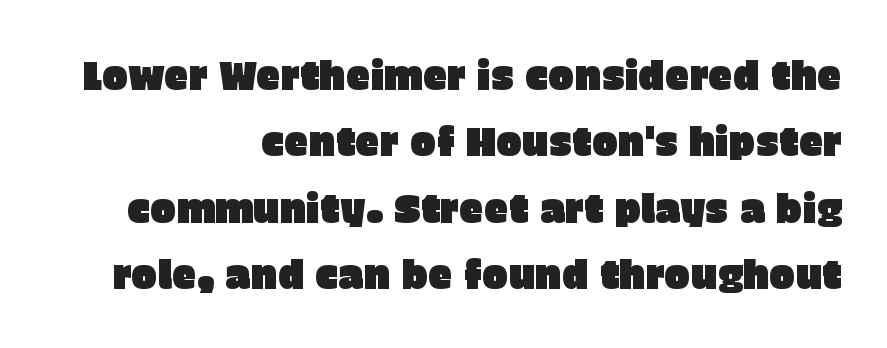
{"serif": "no", "italic": "no", "width": "normal", "stroke_contrast": "low", "x_height": "large", "monospaced": "no", "underline": "no", "align": "right", "line_spacing": "normal", "line_spacing_ratio": 1.7, "letter_spacing": "normal", "letter_spacing_em": 0.0, "glyph_px": 39}
